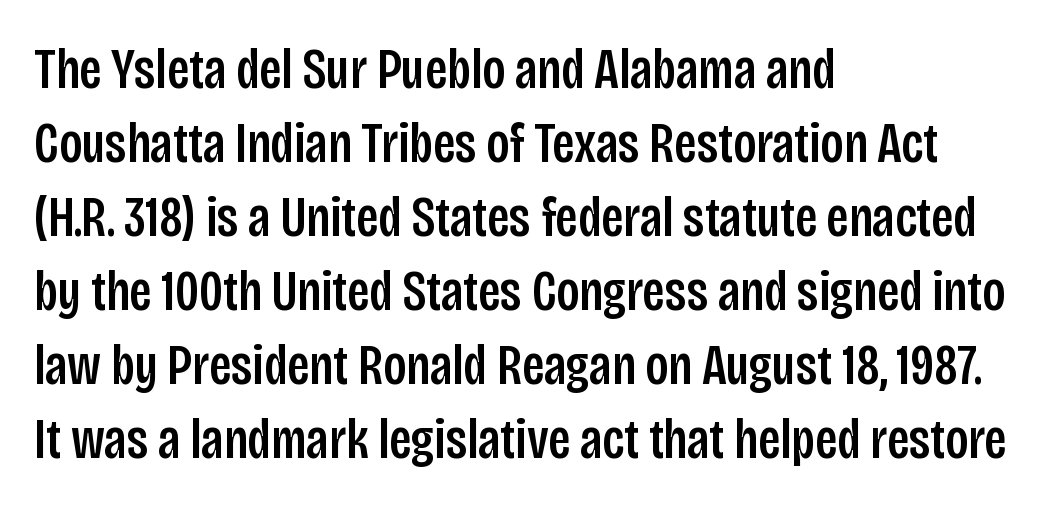
{"serif": "no", "italic": "no", "width": "condensed", "stroke_contrast": "low", "x_height": "large", "monospaced": "no", "underline": "no", "align": "left", "line_spacing": "normal", "line_spacing_ratio": 1.3, "letter_spacing": "normal", "letter_spacing_em": 0.0, "glyph_px": 57}
